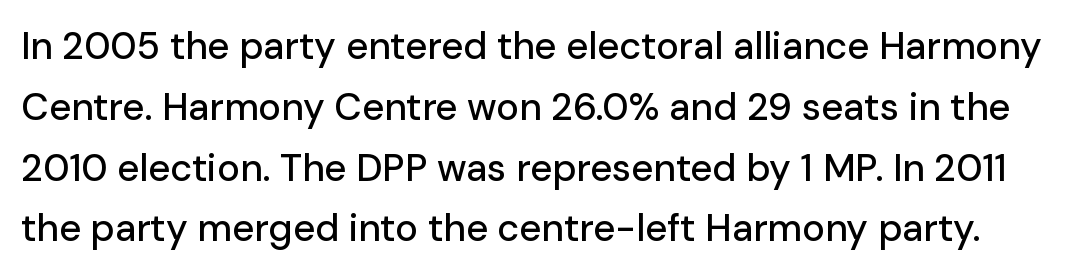
{"serif": "no", "italic": "no", "width": "normal", "stroke_contrast": "low", "x_height": "medium", "monospaced": "no", "underline": "no", "line_spacing": "normal", "line_spacing_ratio": 1.6, "letter_spacing": "normal", "letter_spacing_em": 0.0, "glyph_px": 38}
